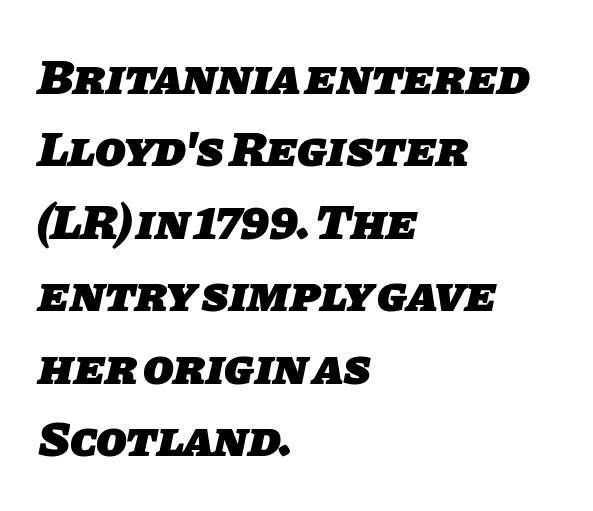
Q: Is the text bold? A: Yes.
Q: Is the typeface a serif or a sans-serif typeface? A: Serif.
Q: Is the text underlined? A: No.
Q: How is the paragraph aligned? A: Left-aligned.
Q: Is the spacing between letters normal or unusually wide? A: Normal.
Q: Is the spacing between lines tight, normal or loose? A: Normal.
Q: Width (condensed, normal, or wide)? A: Normal.
Q: Stroke contrast? A: Low.
Q: x-height? A: Large.
Q: Monospaced? A: No.
